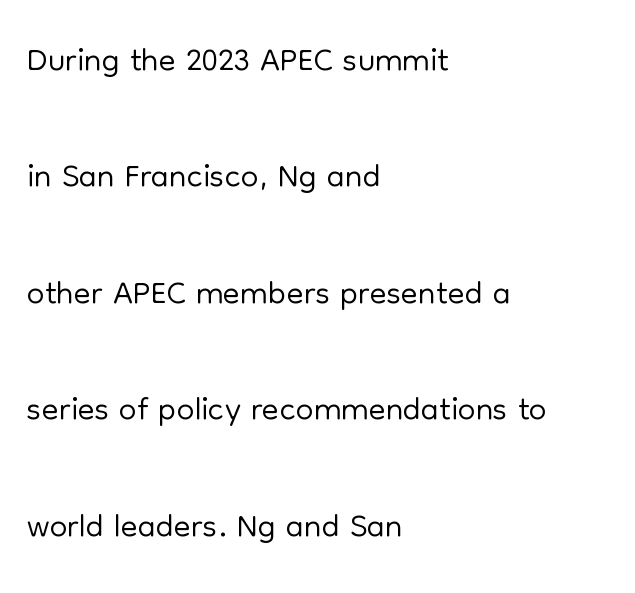
The image shows 50 px light sans-serif type, upright; set left-aligned, loose line spacing (2.33x), normal letter spacing, not underlined; low stroke contrast and a medium x-height.
